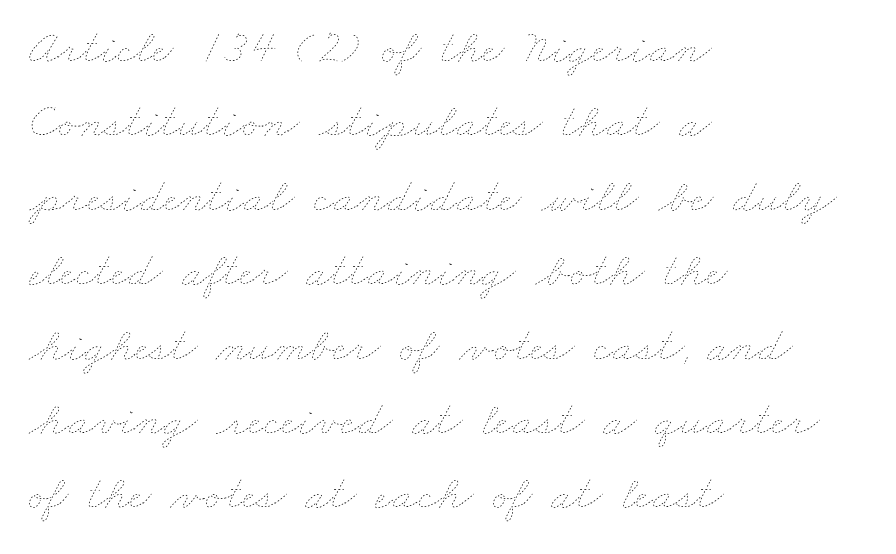
Q: Is the text bold? A: No.
Q: Is the text underlined? A: No.
Q: How is the paragraph aligned? A: Left-aligned.
Q: Is the spacing between letters normal or unusually wide? A: Normal.
Q: Is the spacing between lines tight, normal or loose? A: Normal.
Q: Width (condensed, normal, or wide)? A: Wide.
Q: Stroke contrast? A: Low.
Q: x-height? A: Small.
Q: Monospaced? A: No.
